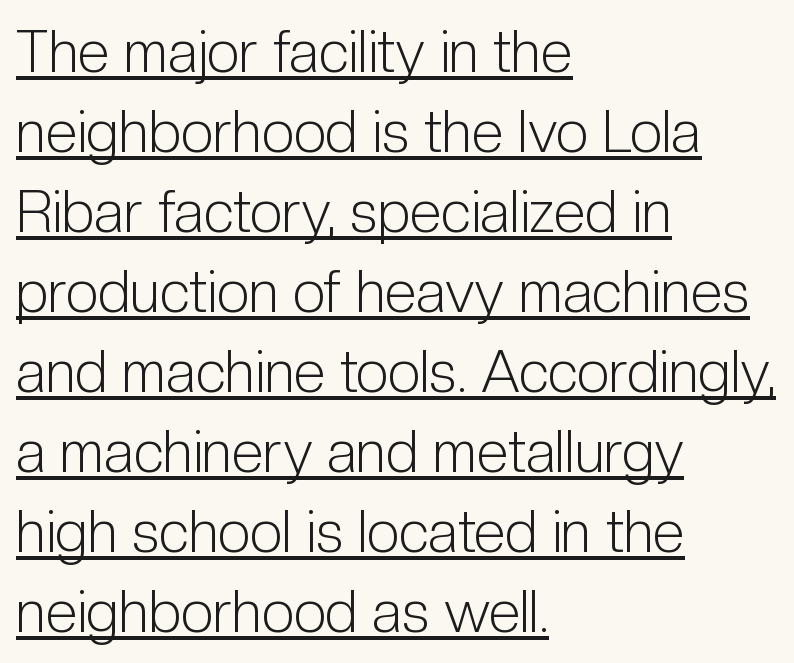
Is the letter spacing exaggerated? No — it looks like the ordinary default. Compared with typical paragraphs, the rows here are spaced about the same. The text block is weighted toward the left margin, trailing off unevenly rightward. A typesetter would mark this as roman, not italic. The rendering uses natural spacing where letterforms have individual widths.
